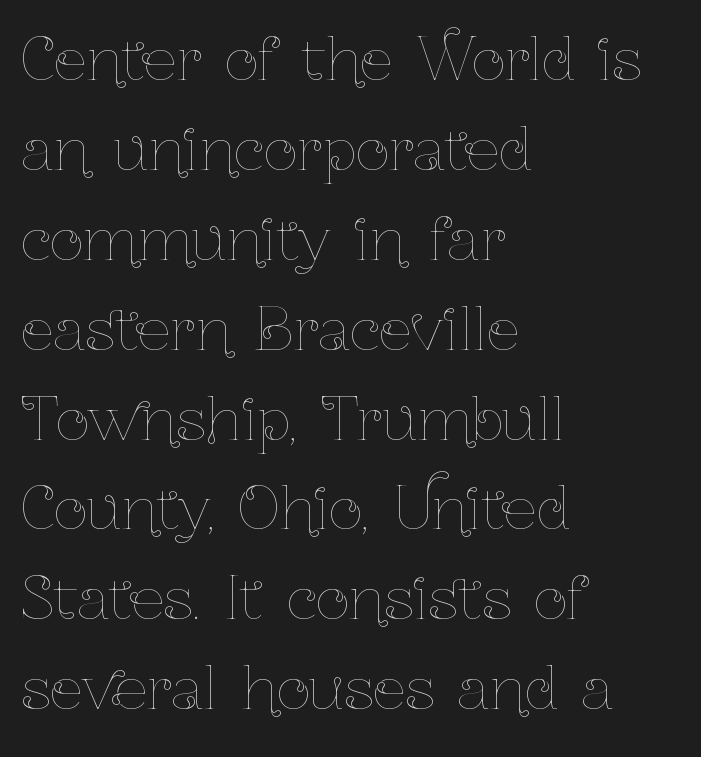
The image shows 58 px thin, condensed type, upright; set left-aligned, normal line spacing (1.55x), normal letter spacing, not underlined; low stroke contrast and a medium x-height.
